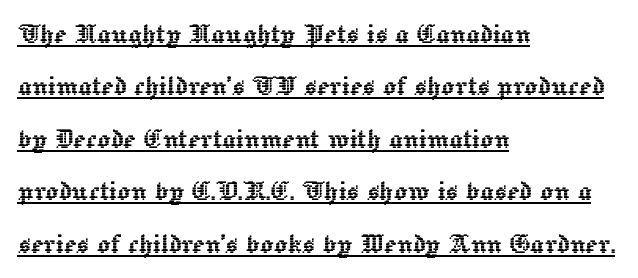
The image shows 33 px text type, upright; set left-aligned, normal line spacing (1.59x), normal letter spacing, underlined; a medium x-height.
